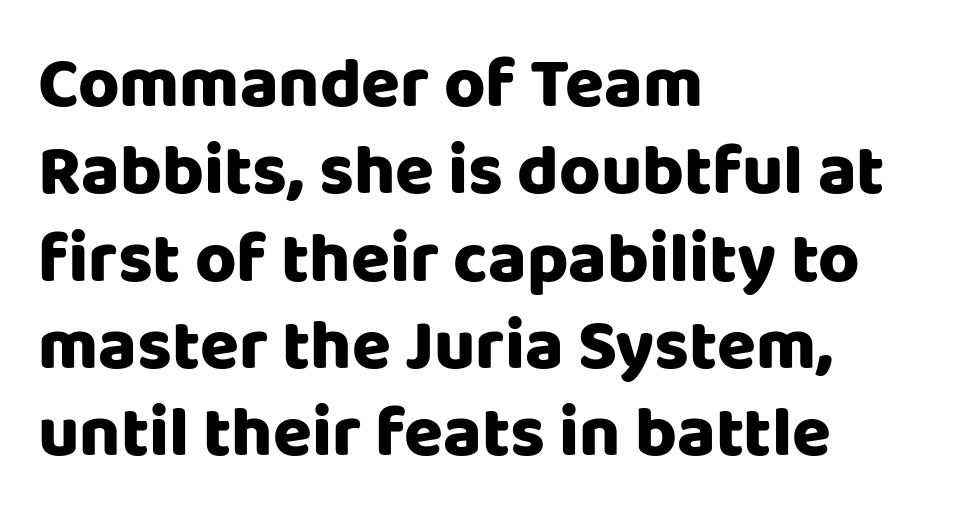
The image shows 71 px sans-serif type, upright; set left-aligned, line spacing 1.23x, normal letter spacing, not underlined; low stroke contrast and a large x-height.
